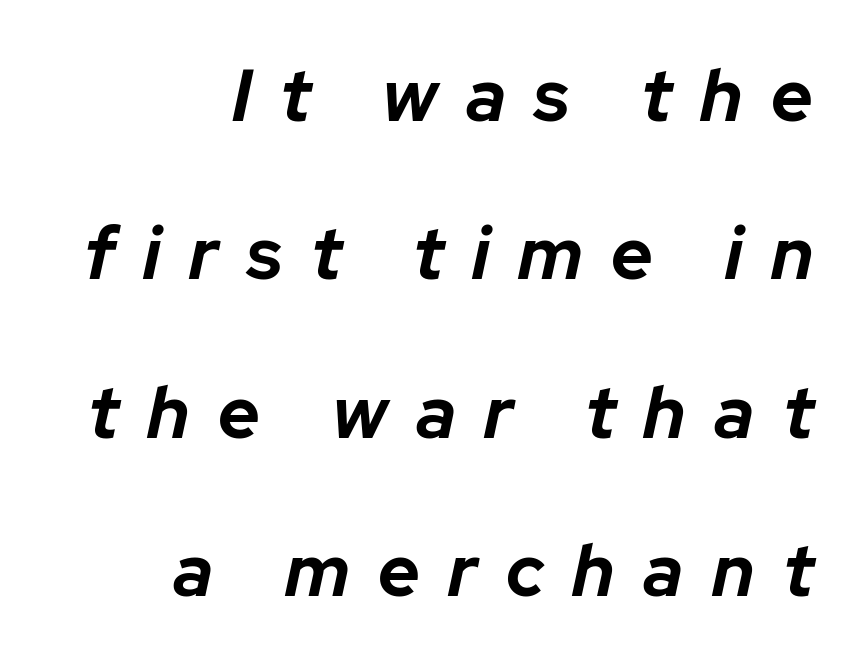
{"italic": "yes", "lean": "right", "slant_degrees": 12, "bold": "yes", "weight": "bold", "width": "normal", "stroke_contrast": "low", "x_height": "medium", "monospaced": "no", "underline": "no", "align": "right", "line_spacing": "loose", "line_spacing_ratio": 2.17, "letter_spacing": "wide", "letter_spacing_em": 0.39, "glyph_px": 73}
